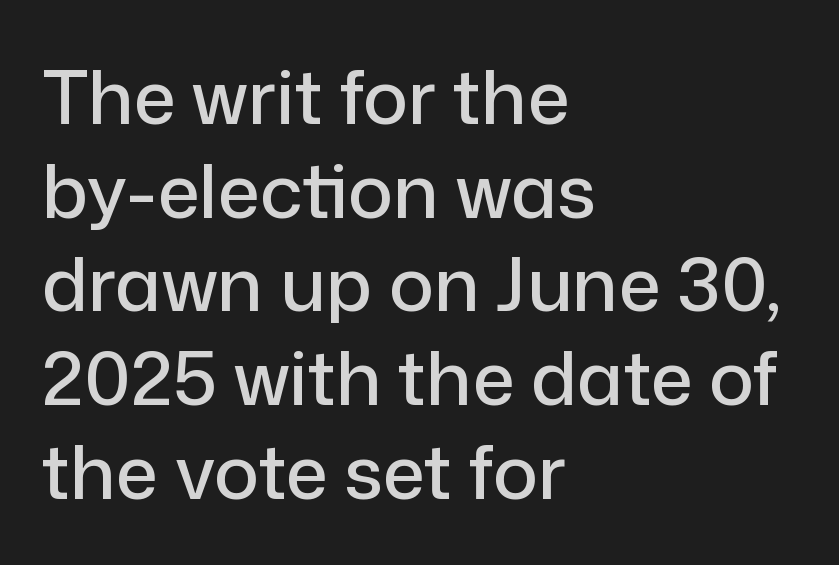
A clean baseline with only descenders dipping below it. No italicization has been applied; the sample stays upright. Is this a fixed-width face? No — the glyphs have proportional, varying widths. Default kerning and tracking; the words read as compact shapes. One-word summary of the alignment: left.
